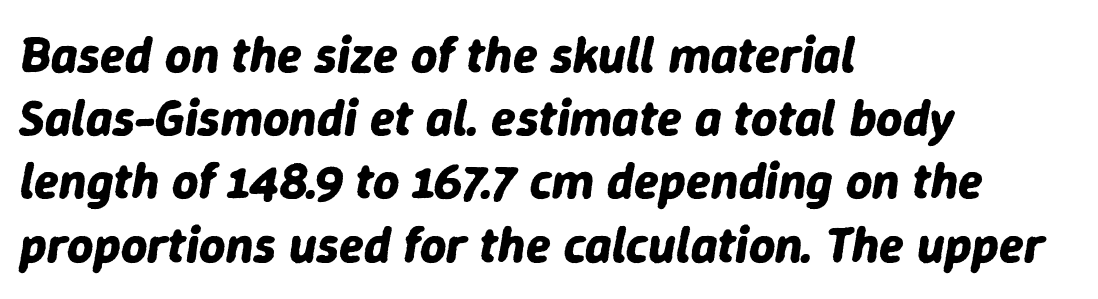
Q: Is the text bold? A: Yes.
Q: Is the text italic (slanted)? A: Yes, it leans right by about 9 degrees.
Q: Is the text underlined? A: No.
Q: How is the paragraph aligned? A: Left-aligned.
Q: Is the spacing between letters normal or unusually wide? A: Normal.
Q: Width (condensed, normal, or wide)? A: Normal.
Q: Stroke contrast? A: Low.
Q: x-height? A: Medium.
Q: Monospaced? A: No.
